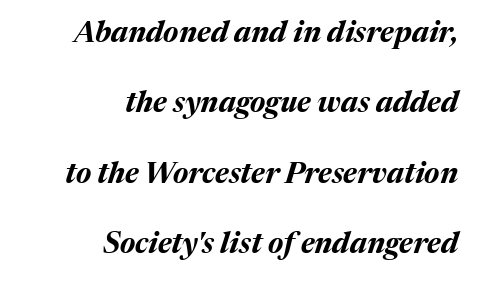
{"italic": "yes", "lean": "right", "slant_degrees": 17, "bold": "yes", "weight": "bold", "width": "normal", "stroke_contrast": "medium", "x_height": "medium", "monospaced": "no", "underline": "no", "align": "right", "line_spacing": "loose", "line_spacing_ratio": 2.43, "letter_spacing": "normal", "letter_spacing_em": 0.0, "glyph_px": 29}
